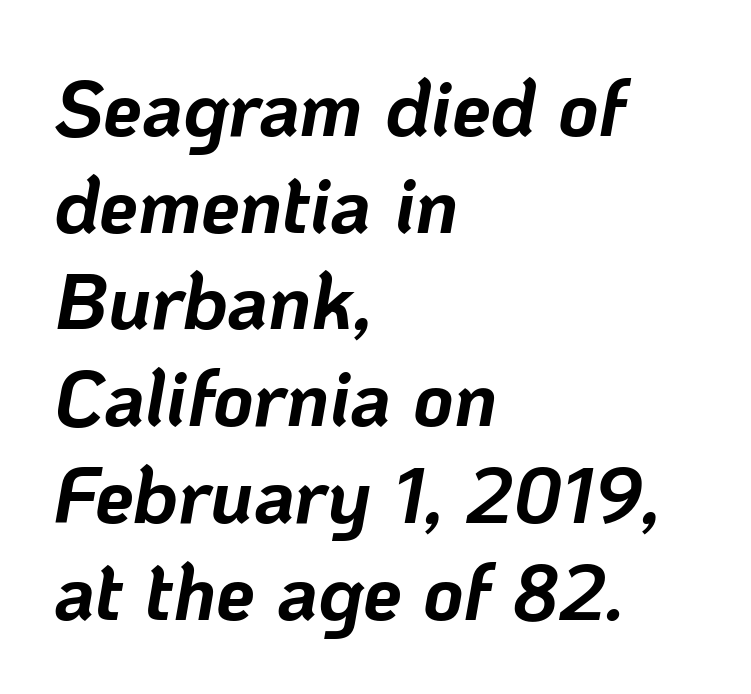
Q: Is the text bold? A: Yes.
Q: Is the text italic (slanted)? A: Yes, it leans right by about 10 degrees.
Q: Is the text underlined? A: No.
Q: How is the paragraph aligned? A: Left-aligned.
Q: Is the spacing between letters normal or unusually wide? A: Normal.
Q: Width (condensed, normal, or wide)? A: Normal.
Q: Stroke contrast? A: Low.
Q: x-height? A: Medium.
Q: Monospaced? A: No.
